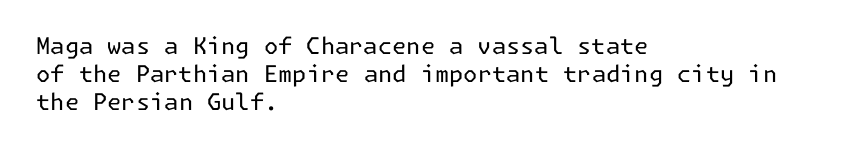
The image shows 23 px text type, upright; set left-aligned, line spacing 1.22x, normal letter spacing, not underlined.
